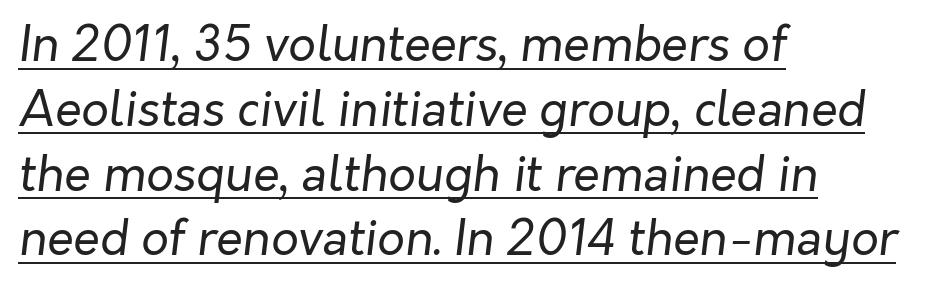
Q: Is the text bold? A: No.
Q: Is the text italic (slanted)? A: Yes, it leans right by about 7 degrees.
Q: Is the text underlined? A: Yes.
Q: How is the paragraph aligned? A: Left-aligned.
Q: Is the spacing between letters normal or unusually wide? A: Normal.
Q: Is the spacing between lines tight, normal or loose? A: Normal.
Q: Width (condensed, normal, or wide)? A: Normal.
Q: Stroke contrast? A: Low.
Q: x-height? A: Medium.
Q: Monospaced? A: No.
